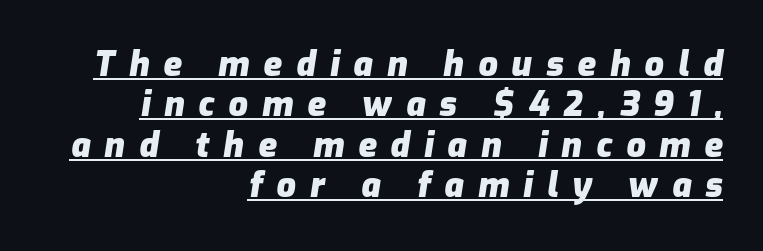
{"italic": "yes", "lean": "right", "slant_degrees": 9, "bold": "yes", "weight": "heavy", "width": "normal", "stroke_contrast": "low", "x_height": "medium", "monospaced": "no", "underline": "yes", "align": "right", "line_spacing_ratio": 1.19, "letter_spacing": "wide", "letter_spacing_em": 0.41, "glyph_px": 34}
